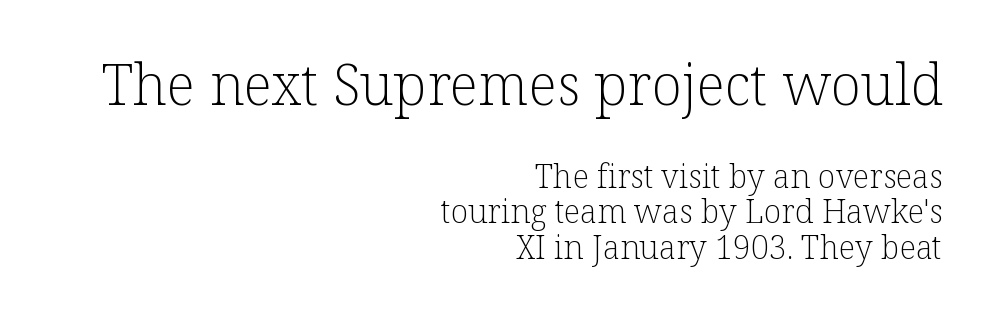
{"serif": "yes", "italic": "no", "bold": "no", "weight": "light", "width": "normal", "stroke_contrast": "low", "x_height": "medium", "monospaced": "no", "underline": "no", "align": "right", "line_spacing": "tight", "line_spacing_ratio": 1.12, "letter_spacing": "normal", "letter_spacing_em": 0.0, "larger_block": "first", "size_ratio": 1.75, "glyph_px": 56}
